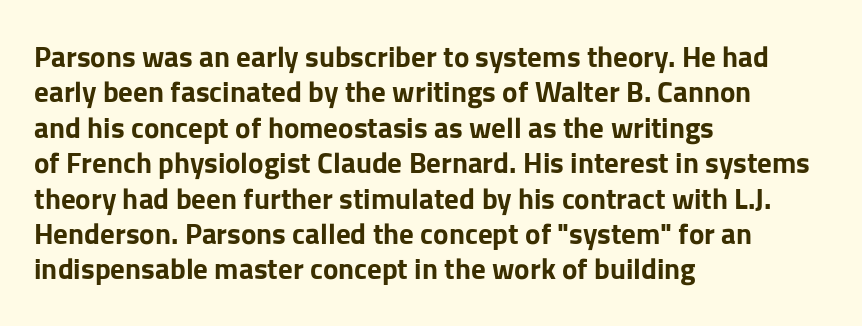
{"serif": "no", "italic": "no", "bold": "yes", "weight": "bold", "width": "normal", "stroke_contrast": "low", "x_height": "medium", "monospaced": "no", "underline": "no", "align": "left", "line_spacing_ratio": 1.22, "letter_spacing": "normal", "letter_spacing_em": 0.0, "glyph_px": 29}
